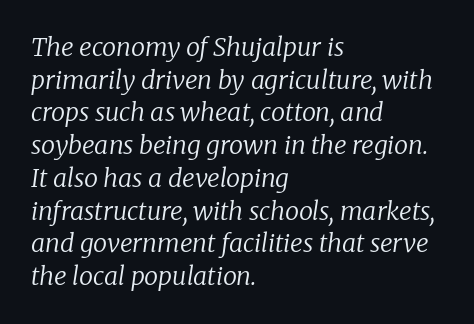
The image shows 25 px text type, italic (leaning right); set left-aligned, normal line spacing (1.31x), normal letter spacing, not underlined.
